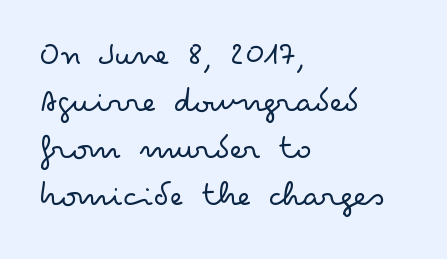
{"serif": "no", "italic": "no", "bold": "no", "weight": "light", "width": "wide", "stroke_contrast": "low", "x_height": "small", "monospaced": "no", "underline": "no", "align": "left", "line_spacing": "normal", "line_spacing_ratio": 1.31, "letter_spacing": "normal", "letter_spacing_em": 0.0, "glyph_px": 36}
